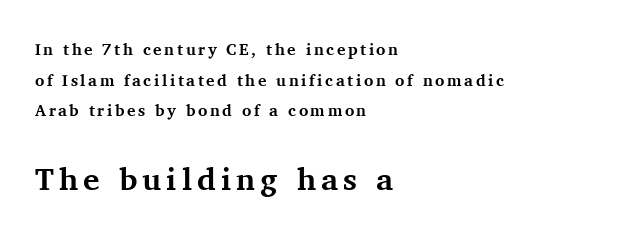
Upright lettering throughout. The setting favours the left margin, as ordinary paragraphs usually do. Unmarked baselines from the first word to the last. Regarding leading, the lines here are spaced well apart. The face used here is seriffed, in the tradition of book romans.
